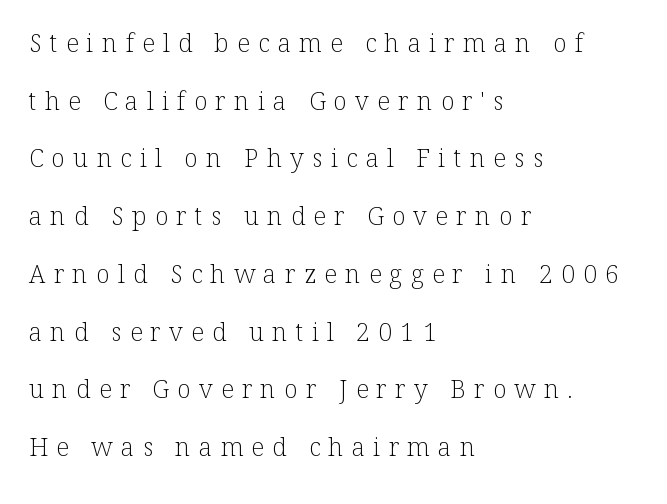
Q: Is the text bold? A: No.
Q: Is the text italic (slanted)? A: No, it is upright.
Q: Is the text underlined? A: No.
Q: How is the paragraph aligned? A: Left-aligned.
Q: Is the spacing between letters normal or unusually wide? A: Unusually wide.
Q: Is the spacing between lines tight, normal or loose? A: Loose.
